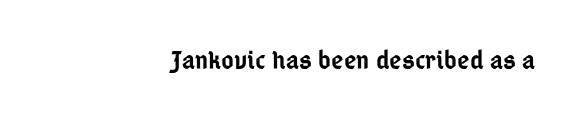
{"italic": "no", "bold": "semi", "underline": "no", "align": "right", "letter_spacing": "normal", "letter_spacing_em": 0.0, "glyph_px": 27}
